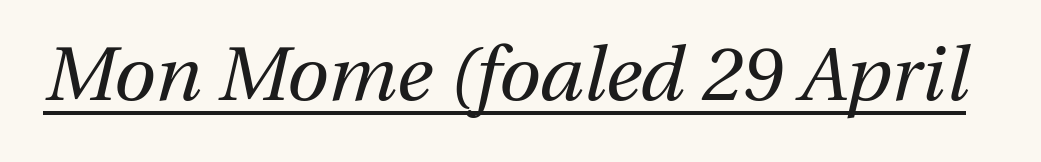
Q: Is the text bold? A: No.
Q: Is the text italic (slanted)? A: Yes, it leans right by about 13 degrees.
Q: Is the text underlined? A: Yes.
Q: Is the spacing between letters normal or unusually wide? A: Normal.
Q: Width (condensed, normal, or wide)? A: Normal.
Q: Stroke contrast? A: Medium.
Q: x-height? A: Medium.
Q: Monospaced? A: No.
